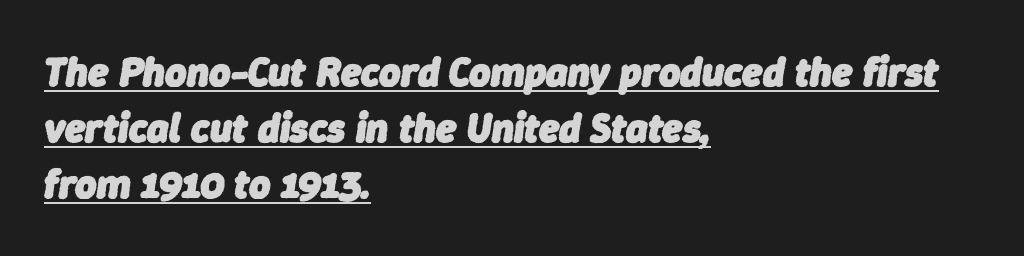
Q: Is the text bold? A: Yes.
Q: Is the text italic (slanted)? A: Yes, it leans right by about 9 degrees.
Q: Is the text underlined? A: Yes.
Q: How is the paragraph aligned? A: Left-aligned.
Q: Is the spacing between letters normal or unusually wide? A: Normal.
Q: Is the spacing between lines tight, normal or loose? A: Normal.
Q: Width (condensed, normal, or wide)? A: Normal.
Q: Stroke contrast? A: Low.
Q: x-height? A: Medium.
Q: Monospaced? A: No.
